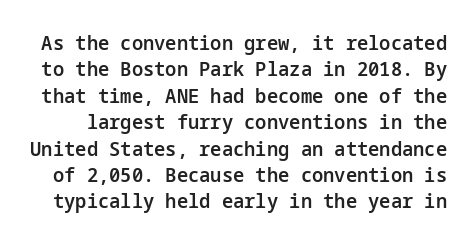
Letter spacing: default. Look at the stroke-to-counter ratio: somewhat heavy, a semibold. If you measured baseline to baseline, you'd find a middling distance. Does the lettering tilt? It doesn't — this is upright. Letters rest on an invisible, unmarked baseline.
